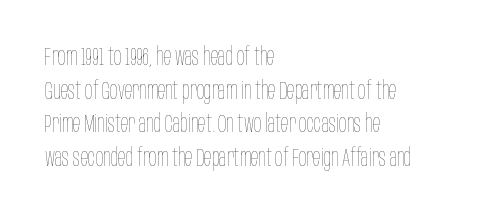
Q: Is the text bold? A: No.
Q: Is the text italic (slanted)? A: No, it is upright.
Q: Is the text underlined? A: No.
Q: How is the paragraph aligned? A: Left-aligned.
Q: Is the spacing between letters normal or unusually wide? A: Normal.
Q: Is the spacing between lines tight, normal or loose? A: Normal.
